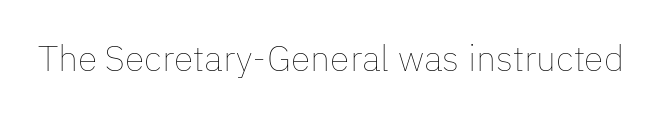
Quick note: underline off. This sample uses an upright cut, with every glyph sitting square on the baseline. Students, note that the glyphs here touch the page at normal intervals. The letters advance in unequal steps, a hallmark of proportional type. Stroke mass is kept to a normal reading level or below.
